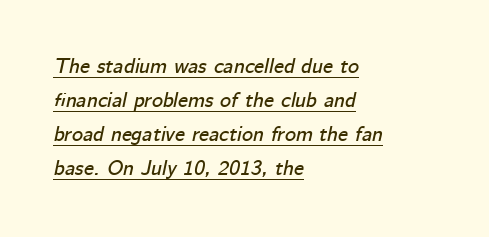
{"italic": "yes", "lean": "right", "slant_degrees": 12, "underline": "yes", "align": "left", "line_spacing": "normal", "line_spacing_ratio": 1.62, "letter_spacing": "normal", "letter_spacing_em": 0.0, "glyph_px": 21}
